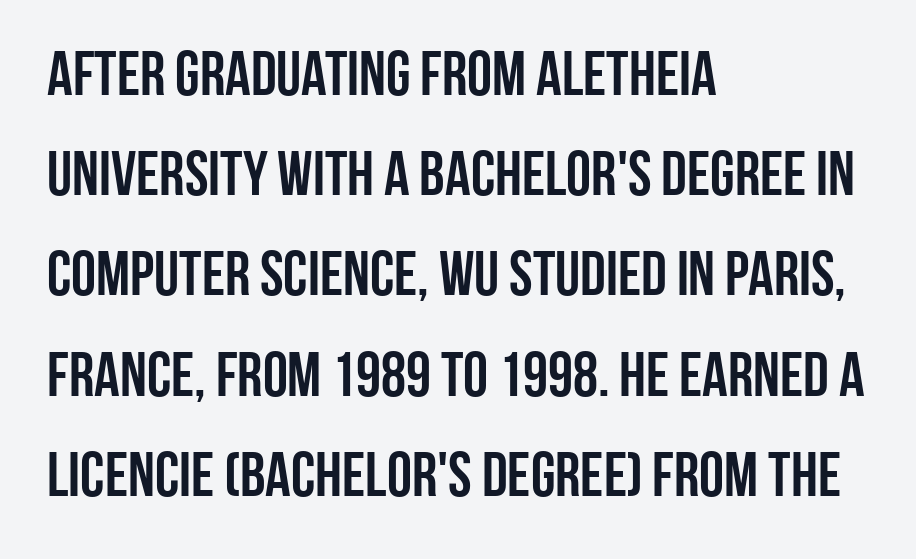
{"serif": "no", "italic": "no", "width": "condensed", "stroke_contrast": "low", "x_height": "large", "monospaced": "no", "underline": "no", "align": "left", "line_spacing": "normal", "line_spacing_ratio": 1.59, "letter_spacing": "normal", "letter_spacing_em": 0.0, "glyph_px": 63}
